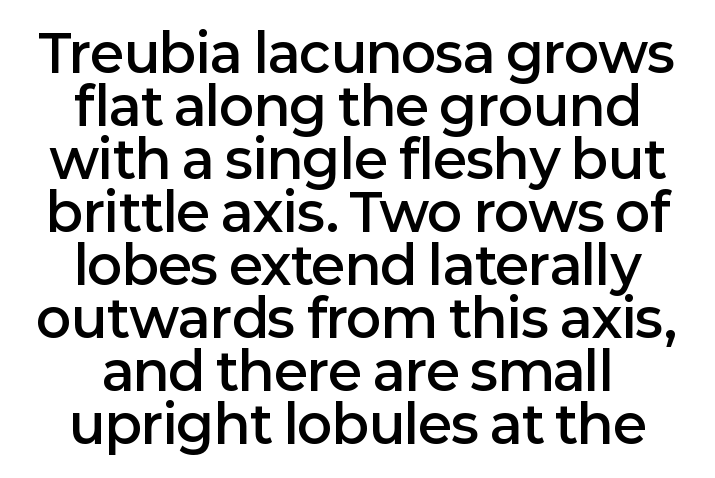
One glance says dense: line gaps are narrower than usual. Notice how the stems are strictly vertical — no italics here. In CSS terms this would be text-align: center. These lines are composed in type without serifs.
